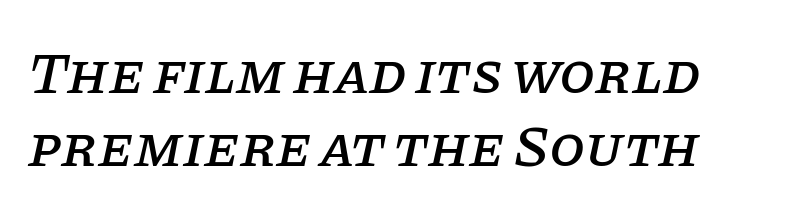
Q: Is the text italic (slanted)? A: Yes, it leans right by about 11 degrees.
Q: Is the typeface a serif or a sans-serif typeface? A: Serif.
Q: Is the text underlined? A: No.
Q: Is the spacing between letters normal or unusually wide? A: Normal.
Q: Is the spacing between lines tight, normal or loose? A: Normal.
Q: Width (condensed, normal, or wide)? A: Normal.
Q: Stroke contrast? A: Low.
Q: x-height? A: Large.
Q: Monospaced? A: No.
